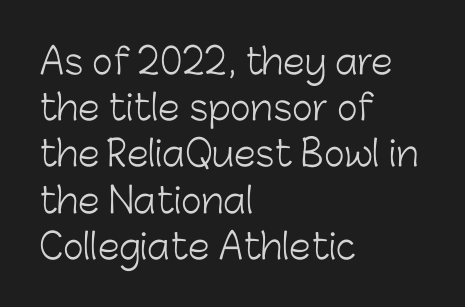
The image shows 35 px light sans-serif type, upright; set left-aligned, normal line spacing (1.32x), normal letter spacing, not underlined; low stroke contrast and a medium x-height.
